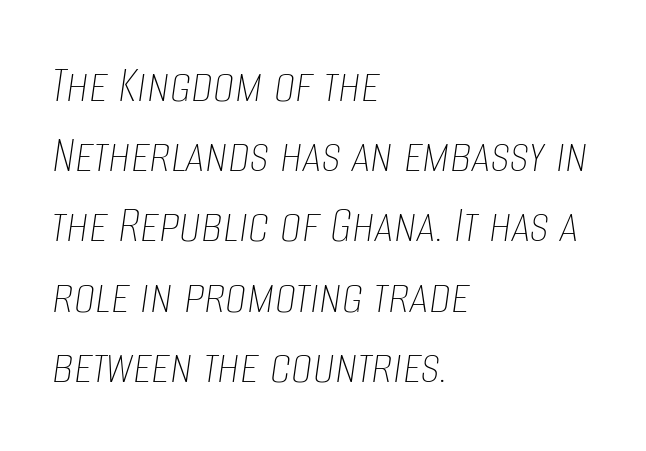
{"italic": "yes", "lean": "right", "slant_degrees": 8, "bold": "no", "weight": "thin", "width": "condensed", "stroke_contrast": "low", "x_height": "large", "monospaced": "no", "underline": "no", "align": "left", "line_spacing": "normal", "line_spacing_ratio": 1.3, "letter_spacing": "normal", "letter_spacing_em": 0.0, "glyph_px": 54}
